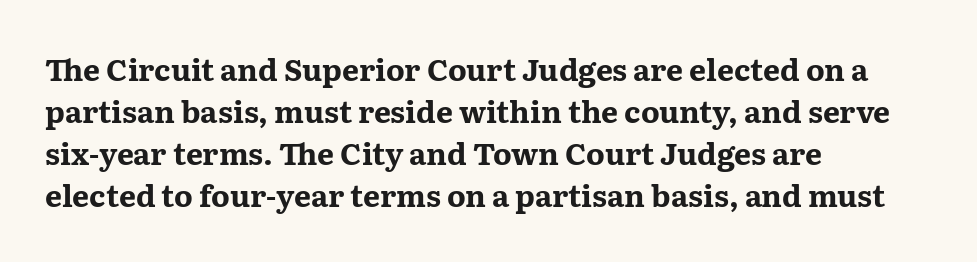
The image shows 30 px bold, wide serif type, upright; set left-aligned, normal line spacing (1.4x), normal letter spacing, not underlined; medium stroke contrast and a medium x-height.
